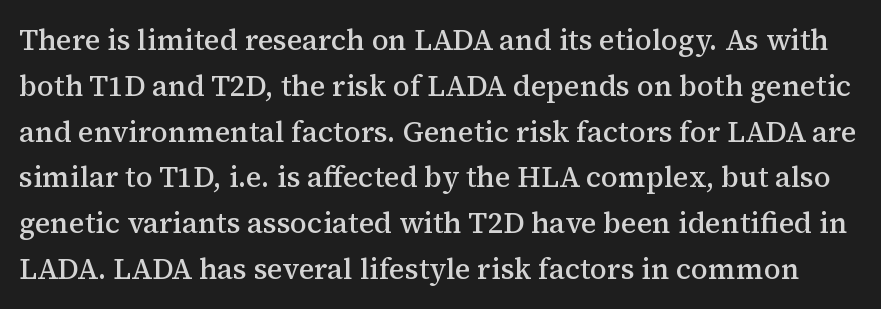
The image shows 29 px semibold serif type, upright; set normal line spacing (1.58x), normal letter spacing, not underlined; medium stroke contrast and a medium x-height.
